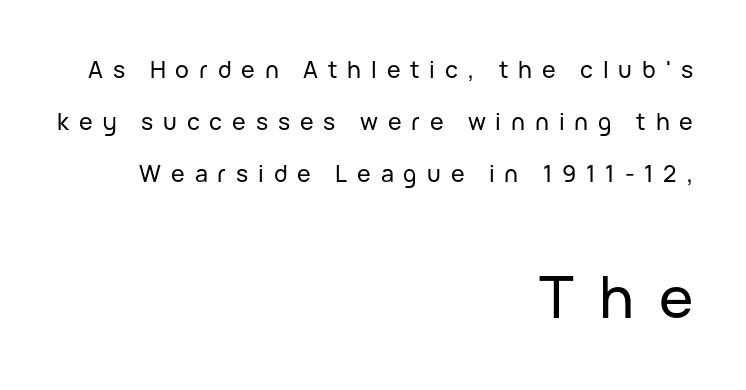
The image shows 58 px sans-serif type, upright; set right-aligned, loose line spacing (2.27x), unusually wide letter spacing (+0.43 em), not underlined; the second (bottom) block is 2.52x larger; low stroke contrast and a medium x-height.
